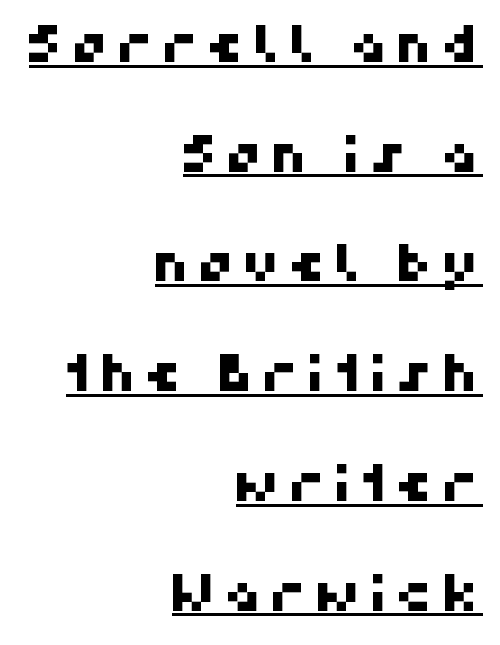
The image shows 52 px sans-serif type; set right-aligned, loose line spacing (2.11x), underlined; high stroke contrast and a medium x-height.
